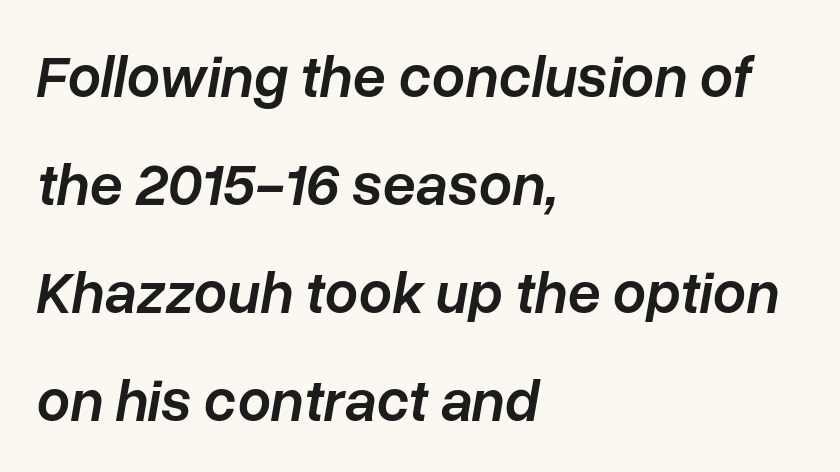
The image shows 59 px semibold type, italic (leaning right); set left-aligned, line spacing 1.83x, normal letter spacing, not underlined; low stroke contrast and a medium x-height.
